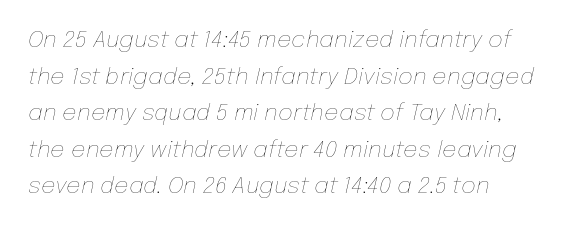
{"italic": "yes", "lean": "right", "slant_degrees": 12, "bold": "no", "underline": "no", "align": "left", "line_spacing": "normal", "line_spacing_ratio": 1.59, "letter_spacing": "normal", "letter_spacing_em": 0.0, "glyph_px": 23}
